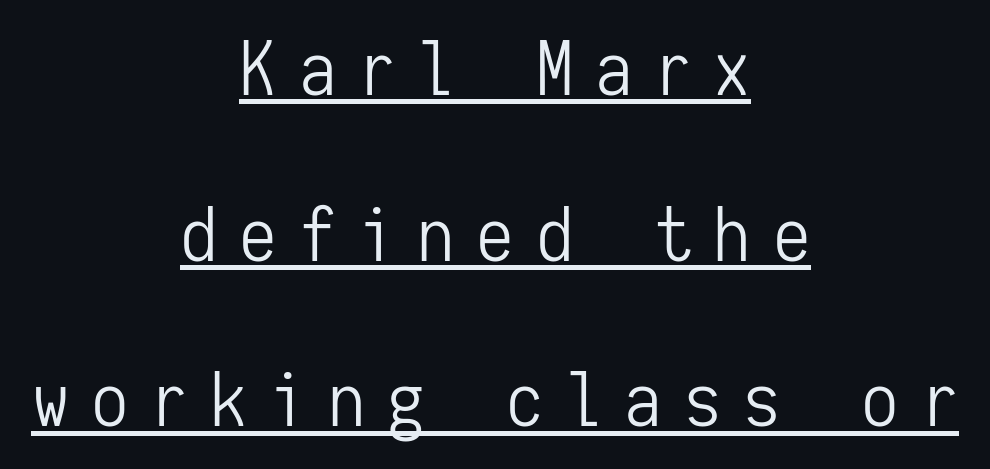
The image shows 75 px light, condensed sans-serif type, upright, monospaced; set centered, loose line spacing (2.21x), unusually wide letter spacing (+0.29 em), underlined; low stroke contrast and a medium x-height.
